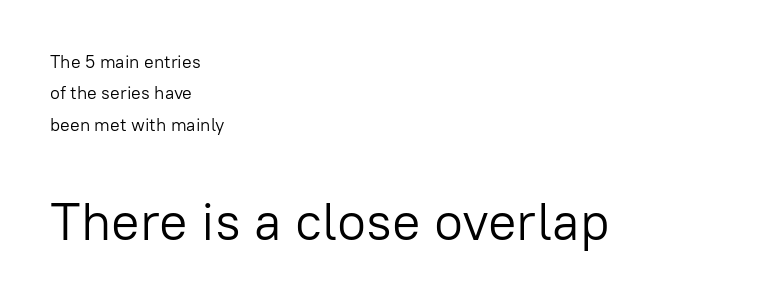
{"serif": "no", "italic": "no", "bold": "no", "weight": "light", "width": "normal", "stroke_contrast": "low", "x_height": "medium", "monospaced": "no", "underline": "no", "align": "left", "line_spacing_ratio": 1.75, "letter_spacing": "normal", "letter_spacing_em": 0.0, "larger_block": "second", "size_ratio": 2.94, "glyph_px": 53}
